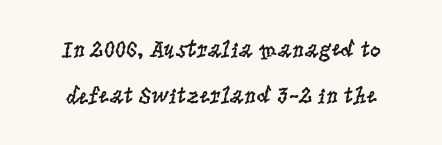
{"bold": "no", "underline": "no", "line_spacing": "loose", "line_spacing_ratio": 1.91, "letter_spacing": "normal", "letter_spacing_em": 0.0, "glyph_px": 24}
